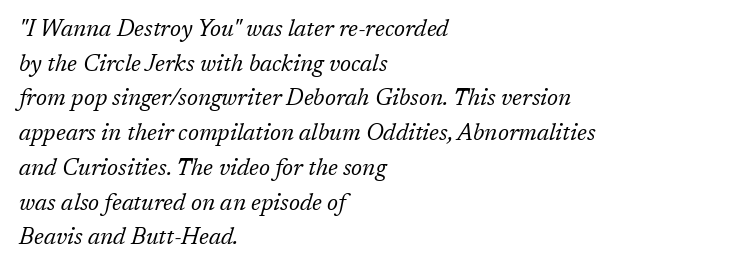
The image shows 23 px text type, italic (leaning right); set left-aligned, normal line spacing (1.51x), normal letter spacing, not underlined.
